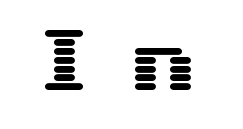
{"serif": "no", "italic": "no", "width": "wide", "stroke_contrast": "medium", "x_height": "medium", "underline": "no", "letter_spacing": "wide", "letter_spacing_em": 0.42, "glyph_px": 70}
